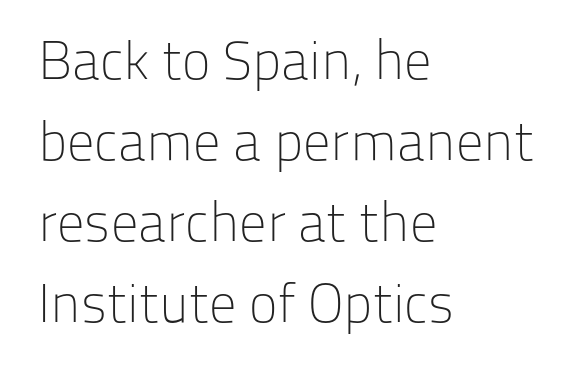
Look at the bottom of the vertical strokes: they stop flat, with no serifs. Is the block centered? No — it sits flush against the left margin. The string is rendered with underlining switched off. This sample uses an upright cut, with every glyph sitting square on the baseline. In terms of letterspacing, this is plain default setting. This sample has the flowing, uneven cadence of proportional lettering.
